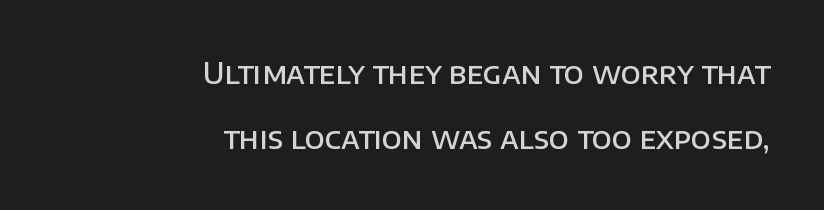
These lines stack with their right ends in a neat column. The letters advance in unequal steps, a hallmark of proportional type. The line-height multiplier appears high, well above default. This is the regular roman posture of the typeface. The designer went with a sans here, leaving each stem footless. The letters sit at their default tracking, neither squeezed nor spread.
